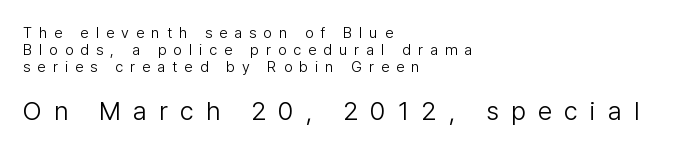
Type without underlining. This layout puts the modest block above and the oversized block below. How would I describe the line gaps? Narrow and economical. The rendering inserts visible extra space after every character. The compositor pushed each line to the left boundary.
